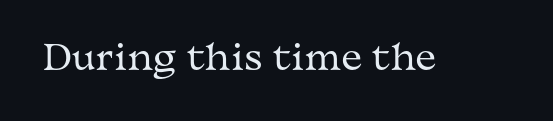
Bare-footed words on every line. Typographically, this falls in the serif category. Ordinary non-slanted type is in use. Here the glyphs are tracked normally, forming tight word shapes.
